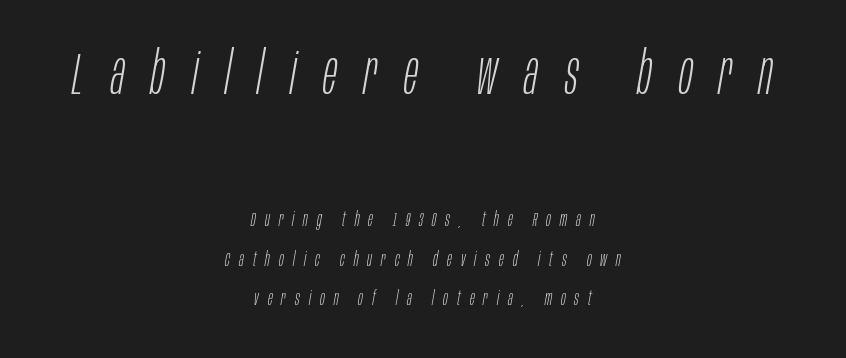
The image shows 59 px light, condensed type, italic (leaning right); set centered, loose line spacing (1.97x), unusually wide letter spacing (+0.45 em), not underlined; the first (top) block is 2.95x larger; low stroke contrast and a large x-height.
